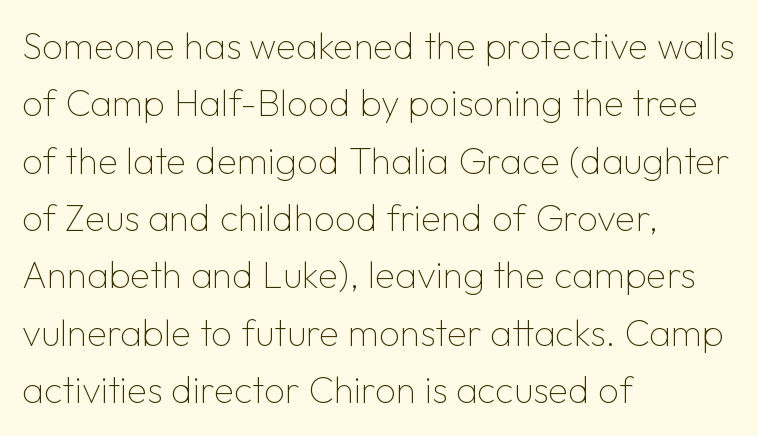
The image shows 37 px thin sans-serif type, upright; set left-aligned, normal line spacing (1.55x), normal letter spacing, not underlined; low stroke contrast and a medium x-height.
